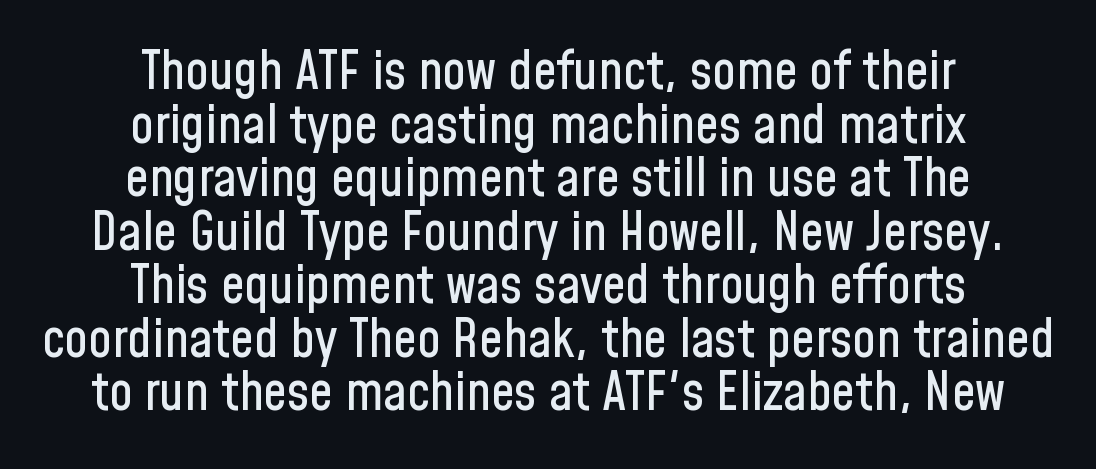
Q: Is the text italic (slanted)? A: No, it is upright.
Q: Is the typeface a serif or a sans-serif typeface? A: Sans-serif.
Q: Is the text underlined? A: No.
Q: How is the paragraph aligned? A: Centered.
Q: Is the spacing between letters normal or unusually wide? A: Normal.
Q: Is the spacing between lines tight, normal or loose? A: Tight.
Q: Width (condensed, normal, or wide)? A: Condensed.
Q: Stroke contrast? A: Low.
Q: x-height? A: Medium.
Q: Monospaced? A: No.
